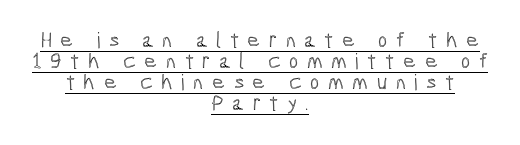
{"italic": "no", "underline": "yes", "align": "center", "line_spacing": "tight", "line_spacing_ratio": 0.96, "letter_spacing": "wide", "letter_spacing_em": 0.39, "glyph_px": 22}
